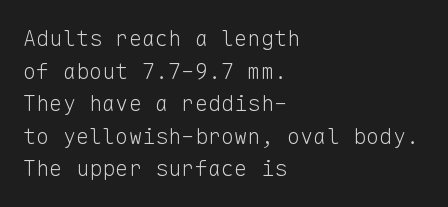
{"italic": "no", "bold": "no", "underline": "no", "align": "left", "line_spacing": "normal", "line_spacing_ratio": 1.48, "letter_spacing": "normal", "letter_spacing_em": 0.0, "glyph_px": 22}
